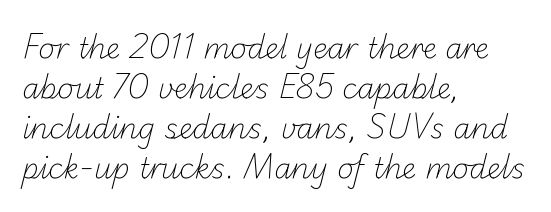
Q: Is the text bold? A: No.
Q: Is the typeface a serif or a sans-serif typeface? A: Sans-serif.
Q: Is the text underlined? A: No.
Q: How is the paragraph aligned? A: Left-aligned.
Q: Is the spacing between letters normal or unusually wide? A: Normal.
Q: Is the spacing between lines tight, normal or loose? A: Normal.
Q: Width (condensed, normal, or wide)? A: Normal.
Q: Stroke contrast? A: Low.
Q: x-height? A: Small.
Q: Monospaced? A: No.
